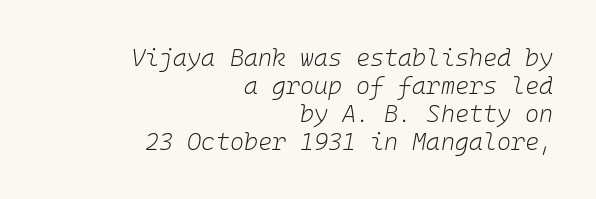
{"italic": "yes", "lean": "right", "slant_degrees": 10, "bold": "no", "underline": "no", "align": "right", "line_spacing_ratio": 1.16, "letter_spacing": "normal", "letter_spacing_em": 0.0, "glyph_px": 24}
